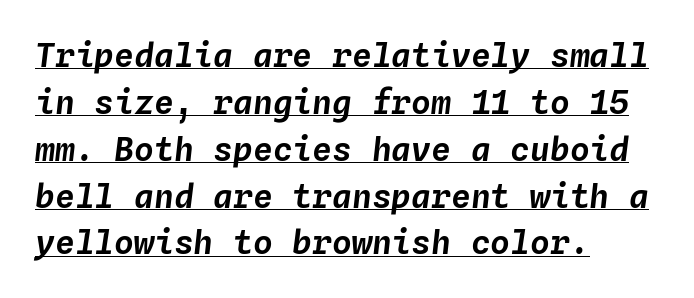
The image shows 33 px text type, italic (leaning right), monospaced; set left-aligned, normal line spacing (1.42x), normal letter spacing, underlined; low stroke contrast and a medium x-height.
